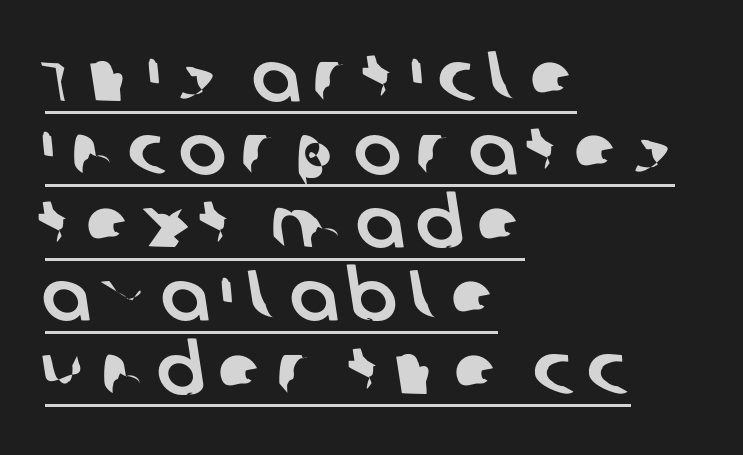
The image shows 71 px sans-serif type; set left-aligned, tight line spacing (1.03x), underlined; low stroke contrast and a large x-height.
